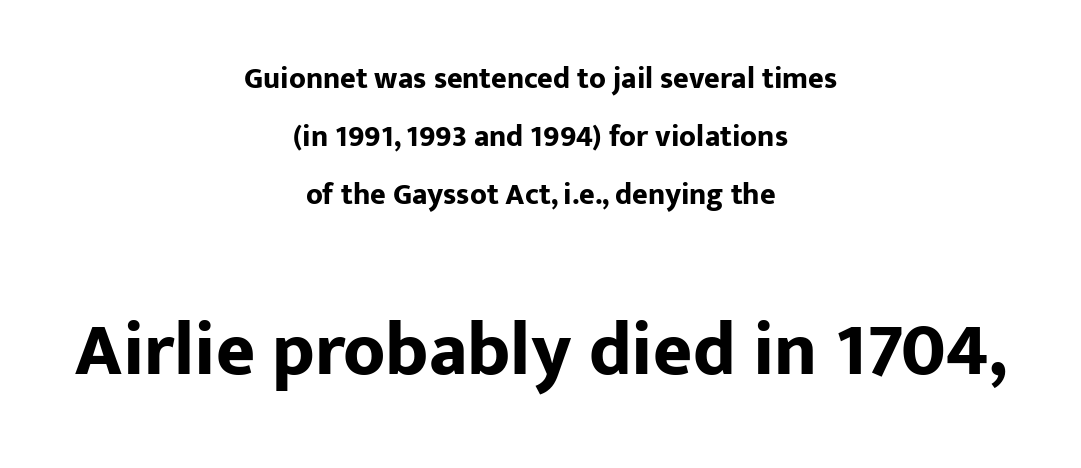
{"serif": "no", "italic": "no", "bold": "yes", "weight": "bold", "width": "normal", "stroke_contrast": "low", "x_height": "medium", "monospaced": "no", "underline": "no", "align": "center", "line_spacing": "loose", "line_spacing_ratio": 1.94, "letter_spacing": "normal", "letter_spacing_em": 0.0, "larger_block": "second", "size_ratio": 2.5, "glyph_px": 75}
